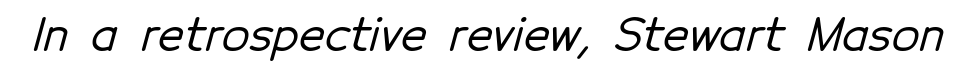
The image shows 45 px sans-serif type; set normal letter spacing, not underlined; low stroke contrast and a medium x-height.
